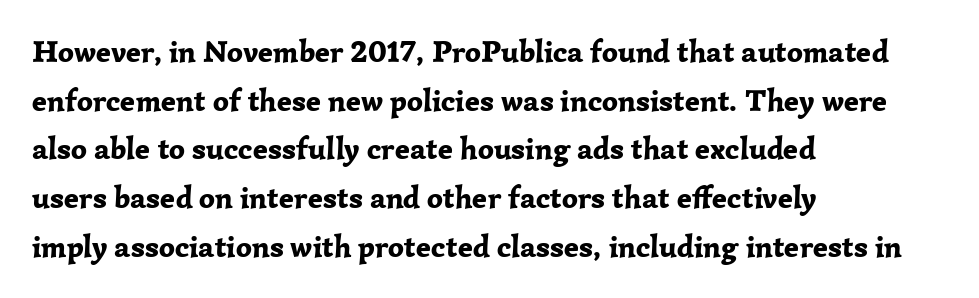
The image shows 31 px bold serif type, upright; set left-aligned, normal line spacing (1.57x), normal letter spacing, not underlined; low stroke contrast and a medium x-height.
